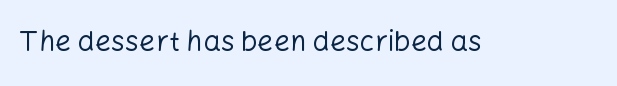
Q: Is the text bold? A: No.
Q: Is the text italic (slanted)? A: No, it is upright.
Q: Is the typeface a serif or a sans-serif typeface? A: Sans-serif.
Q: Is the text underlined? A: No.
Q: Is the spacing between letters normal or unusually wide? A: Normal.
Q: Width (condensed, normal, or wide)? A: Normal.
Q: Stroke contrast? A: Low.
Q: x-height? A: Medium.
Q: Monospaced? A: No.
